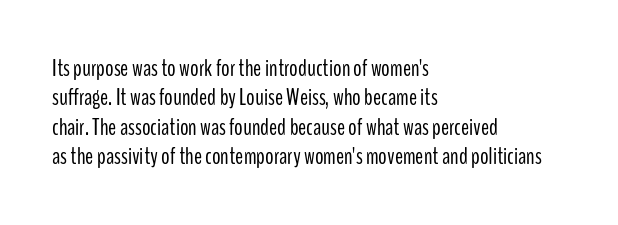
Notice how the stems are strictly vertical — no italics here. Standard letterfit; no display-style spreading of the glyphs. The space beneath each line is pristine and unruled. Counters stay open thanks to moderate or lighter strokes. A classic flush-left, rag-right setting is used for this passage.
